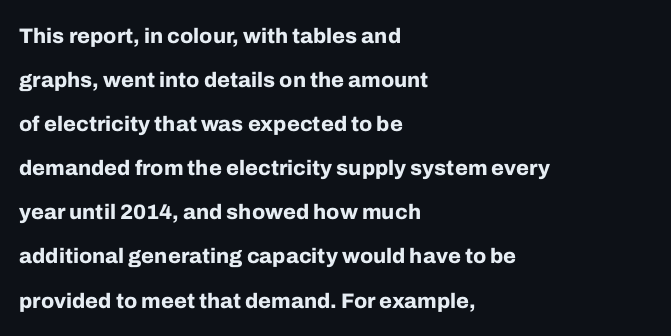
Q: Is the text bold? A: Yes.
Q: Is the text italic (slanted)? A: No, it is upright.
Q: Is the text underlined? A: No.
Q: How is the paragraph aligned? A: Left-aligned.
Q: Is the spacing between letters normal or unusually wide? A: Normal.
Q: Is the spacing between lines tight, normal or loose? A: Loose.
